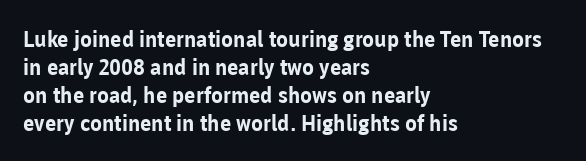
{"italic": "no", "bold": "yes", "underline": "no", "align": "left", "line_spacing": "normal", "line_spacing_ratio": 1.28, "letter_spacing": "normal", "letter_spacing_em": 0.0, "glyph_px": 22}
